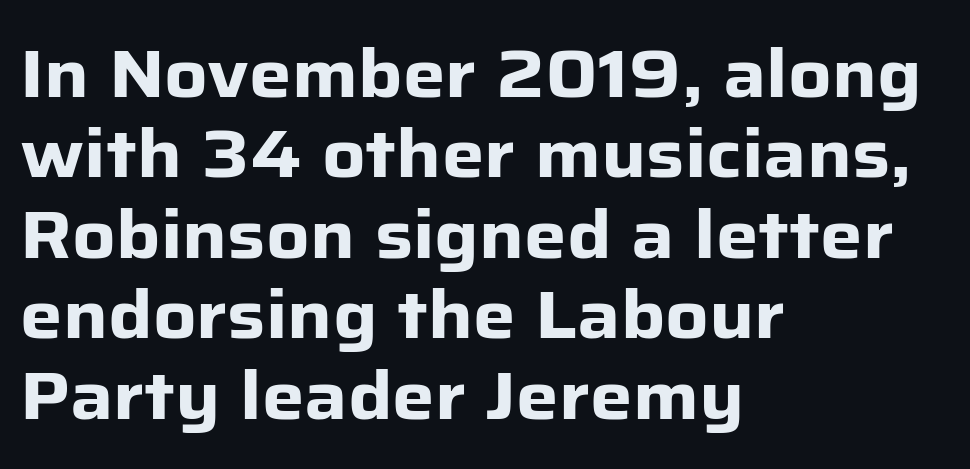
Unmarked baselines from the first word to the last. Is this a fixed-width face? No — the glyphs have proportional, varying widths. Each glyph is drawn with heavy, bold strokes. Left-aligned paragraph, ragged on the right. Nope, no serifs anywhere on these letters. A roman cut, with each character standing at attention.
